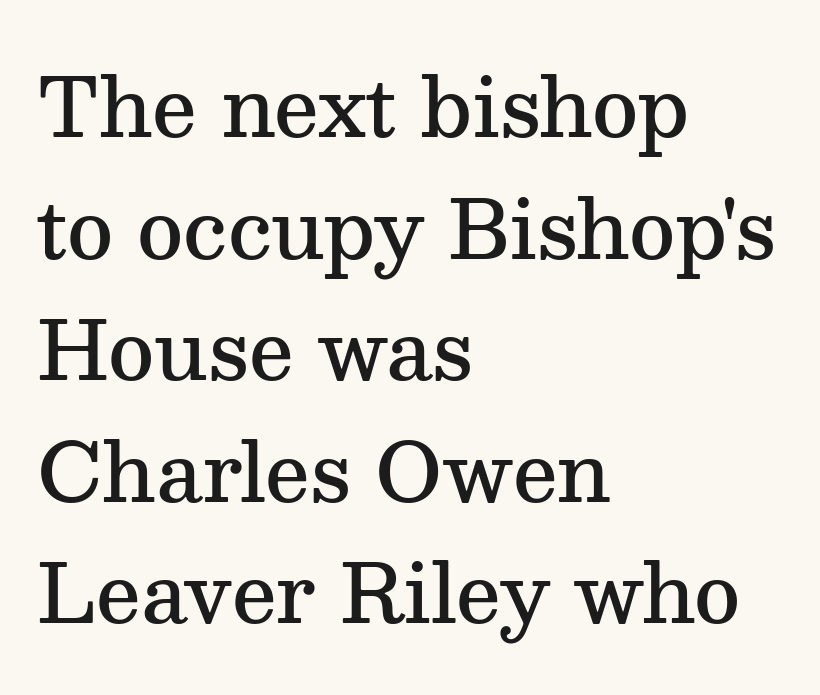
The image shows 80 px semibold serif type, upright; set left-aligned, normal line spacing (1.52x), normal letter spacing, not underlined; medium stroke contrast and a medium x-height.
